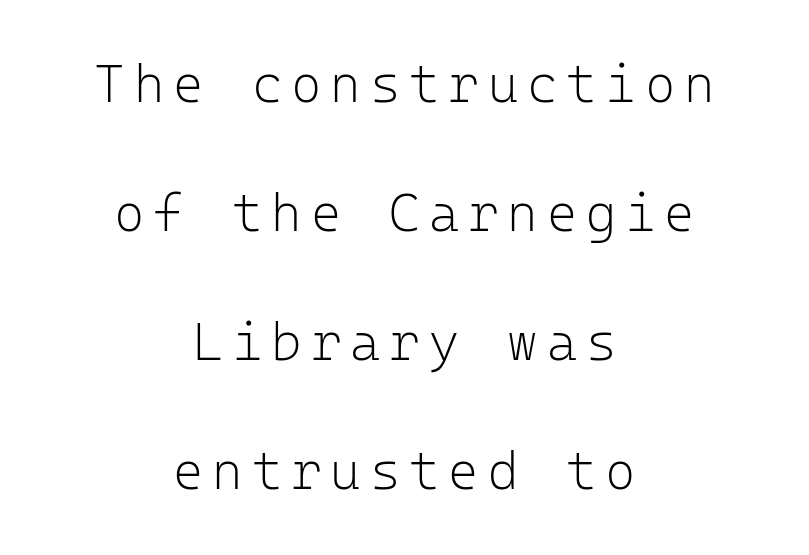
Every character here occupies the same horizontal width, giving the sample a typewriter-like rhythm. Centered paragraph, ragged on both sides. Letterform terminals end flat and unadorned throughout the passage. The vertical gap from one line to the next is large.
